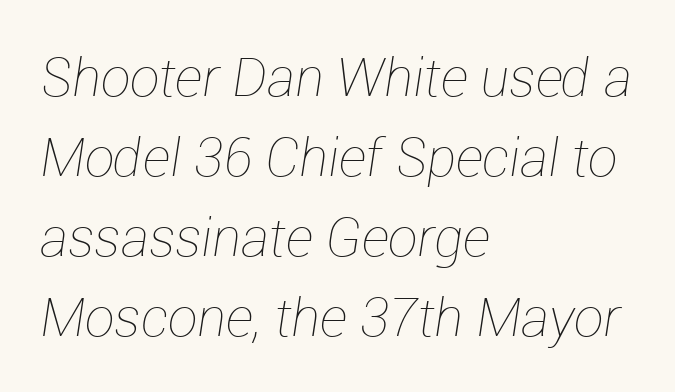
Q: Is the text bold? A: No.
Q: Is the text italic (slanted)? A: Yes, it leans right by about 12 degrees.
Q: Is the text underlined? A: No.
Q: How is the paragraph aligned? A: Left-aligned.
Q: Is the spacing between letters normal or unusually wide? A: Normal.
Q: Is the spacing between lines tight, normal or loose? A: Normal.
Q: Width (condensed, normal, or wide)? A: Normal.
Q: Stroke contrast? A: Low.
Q: x-height? A: Medium.
Q: Monospaced? A: No.
